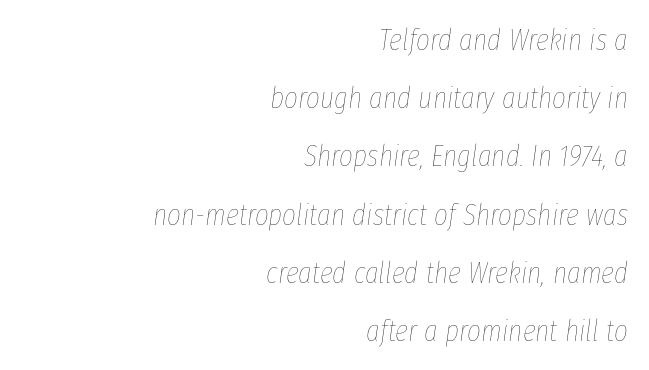
Q: Is the text bold? A: No.
Q: Is the text italic (slanted)? A: Yes, it leans right by about 8 degrees.
Q: Is the text underlined? A: No.
Q: How is the paragraph aligned? A: Right-aligned.
Q: Is the spacing between letters normal or unusually wide? A: Normal.
Q: Is the spacing between lines tight, normal or loose? A: Loose.
Q: Width (condensed, normal, or wide)? A: Condensed.
Q: Stroke contrast? A: Low.
Q: x-height? A: Medium.
Q: Monospaced? A: No.
